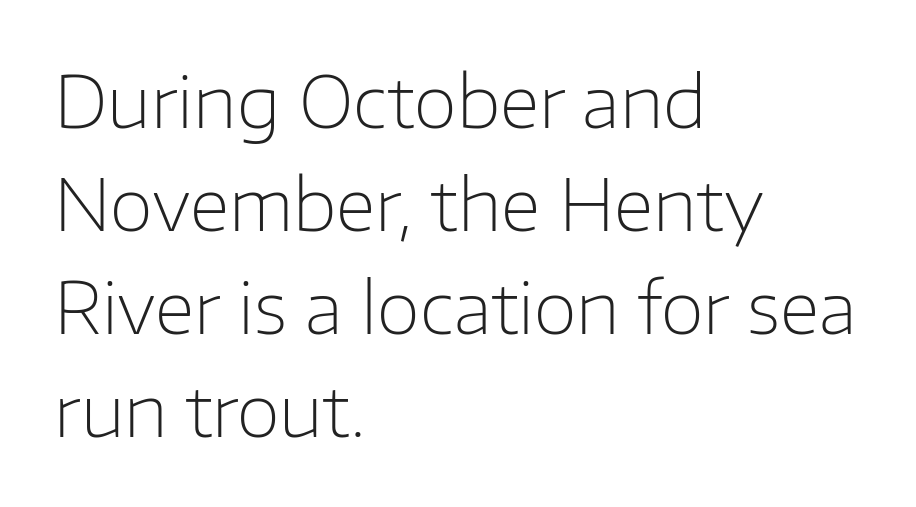
{"serif": "no", "italic": "no", "bold": "no", "weight": "light", "width": "normal", "stroke_contrast": "low", "x_height": "medium", "monospaced": "no", "underline": "no", "align": "left", "line_spacing": "normal", "line_spacing_ratio": 1.45, "letter_spacing": "normal", "letter_spacing_em": 0.0, "glyph_px": 71}
